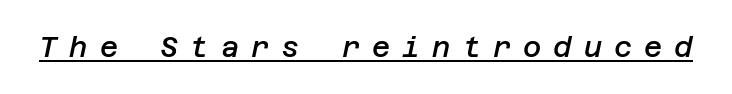
Look at the stroke-to-counter ratio: somewhat heavy, a semibold. Check the space under the baseline: a stroke is drawn there. Observe the wide spacing: letters keep a clear distance from each other. Does the lettering tilt? It does — this is italic.
